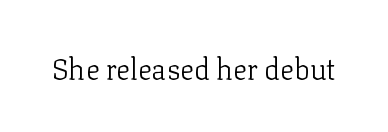
Q: Is the text bold? A: No.
Q: Is the text italic (slanted)? A: No, it is upright.
Q: Is the typeface a serif or a sans-serif typeface? A: Serif.
Q: Is the text underlined? A: No.
Q: Is the spacing between letters normal or unusually wide? A: Normal.
Q: Width (condensed, normal, or wide)? A: Normal.
Q: Stroke contrast? A: Low.
Q: x-height? A: Medium.
Q: Monospaced? A: No.
